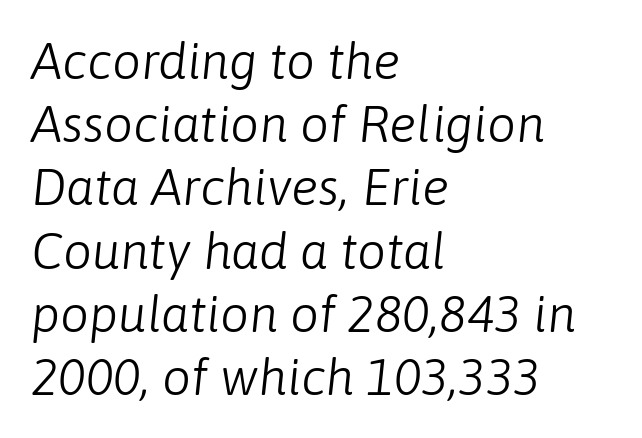
{"italic": "yes", "lean": "right", "slant_degrees": 6, "bold": "no", "weight": "light", "width": "normal", "stroke_contrast": "low", "x_height": "medium", "monospaced": "no", "underline": "no", "align": "left", "line_spacing_ratio": 1.24, "letter_spacing": "normal", "letter_spacing_em": 0.0, "glyph_px": 51}
